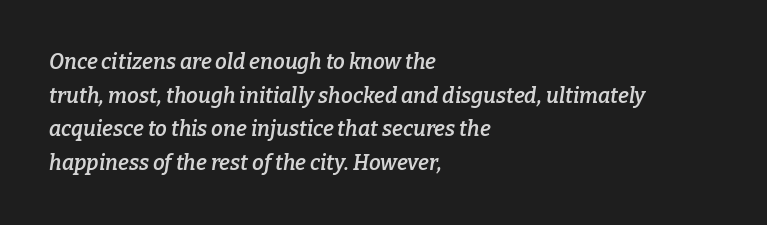
{"italic": "yes", "lean": "right", "slant_degrees": 9, "bold": "semi", "underline": "no", "align": "left", "line_spacing": "normal", "line_spacing_ratio": 1.6, "letter_spacing": "normal", "letter_spacing_em": 0.0, "glyph_px": 21}
